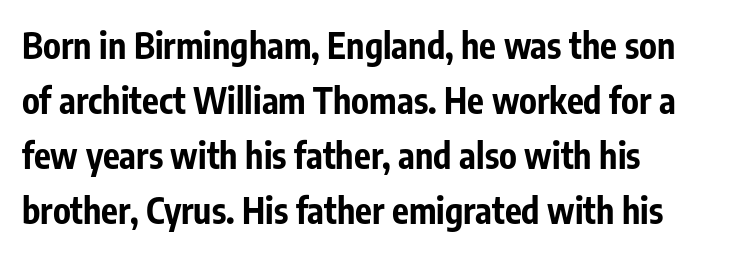
The axis of the letterforms is exactly vertical. This rendering employs a face without finishing strokes, i.e., a sans-serif. Do the characters align in a grid? No, the font is proportional. Stroke thickness is high; the sample reads as a true bold.
